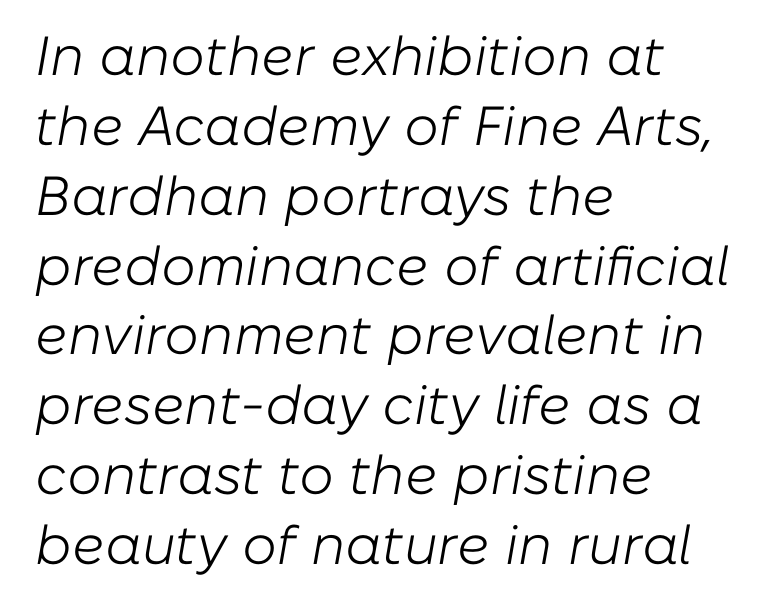
{"italic": "yes", "lean": "right", "slant_degrees": 10, "bold": "no", "weight": "light", "width": "normal", "stroke_contrast": "low", "x_height": "medium", "monospaced": "no", "underline": "no", "align": "left", "line_spacing": "normal", "line_spacing_ratio": 1.27, "letter_spacing": "normal", "letter_spacing_em": 0.0, "glyph_px": 55}
